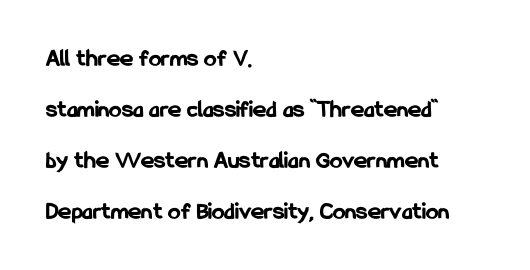
No word sits above an underline. The passage shown has conventional tracking throughout. On the weight axis this lands at bold, roughly 700. The letters stand upright; this is a roman face. Does the copy run flush right? No — it runs flush left. A typesetter would call this leading open, well beyond the default.
